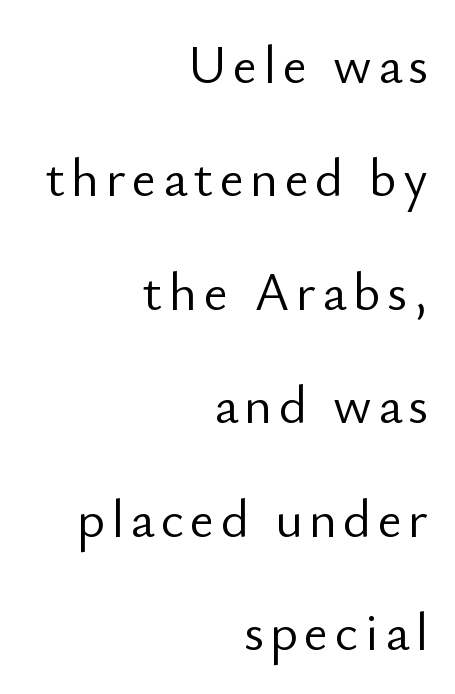
The letters carry no serifs — their stems end cleanly without finishing strokes. Does the copy run flush right? Yes — the right margin is perfectly even. In terms of posture, this sample is upright. The passage shown is not underscored anywhere. Looks like regular typesetting: each glyph gets only the width it needs. No heavy texture on the line: the type isn't bold.
